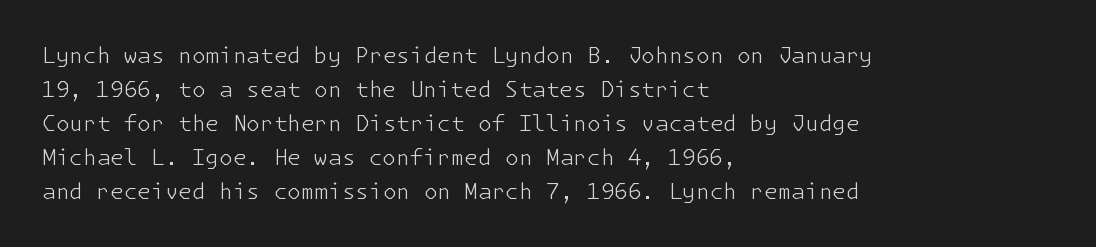
Q: Is the text bold? A: No.
Q: Is the text italic (slanted)? A: No, it is upright.
Q: Is the text underlined? A: No.
Q: How is the paragraph aligned? A: Left-aligned.
Q: Is the spacing between letters normal or unusually wide? A: Normal.
Q: Is the spacing between lines tight, normal or loose? A: Normal.
